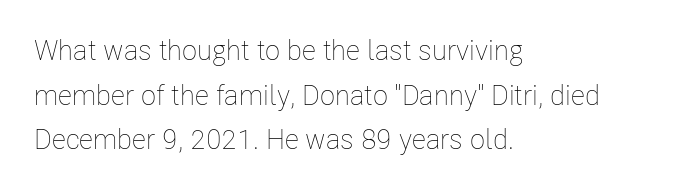
Q: Is the text bold? A: No.
Q: Is the text italic (slanted)? A: No, it is upright.
Q: Is the text underlined? A: No.
Q: How is the paragraph aligned? A: Left-aligned.
Q: Is the spacing between letters normal or unusually wide? A: Normal.
Q: Is the spacing between lines tight, normal or loose? A: Normal.
Q: Width (condensed, normal, or wide)? A: Condensed.
Q: Stroke contrast? A: Low.
Q: x-height? A: Medium.
Q: Monospaced? A: No.
